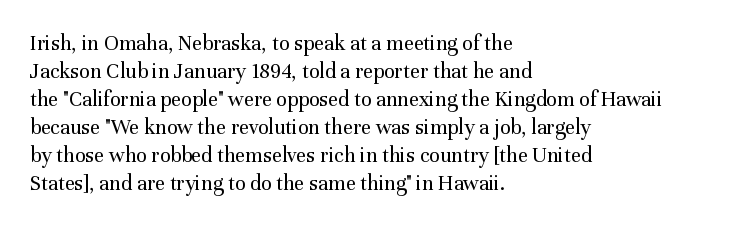
No extra ink here — the face is not bold. Students, observe: this is what conventionally led text looks like. Visually the block forms a straight wall on the left and a jagged coastline on the right. Clear beneath every line of the passage.
